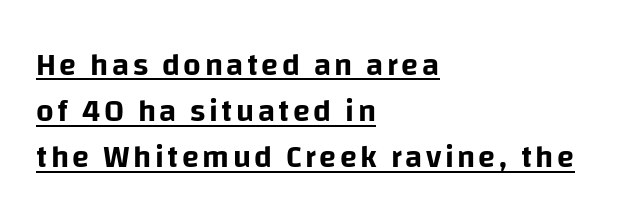
The image shows 31 px sans-serif type, upright; set left-aligned, normal line spacing (1.49x), underlined; low stroke contrast and a large x-height.
